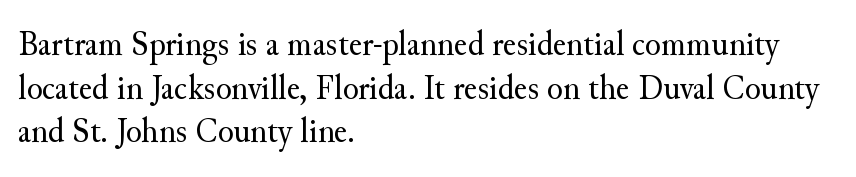
{"serif": "yes", "italic": "no", "bold": "no", "weight": "regular", "width": "normal", "stroke_contrast": "medium", "x_height": "small", "monospaced": "no", "underline": "no", "align": "left", "line_spacing_ratio": 1.21, "letter_spacing": "normal", "letter_spacing_em": 0.0, "glyph_px": 36}
